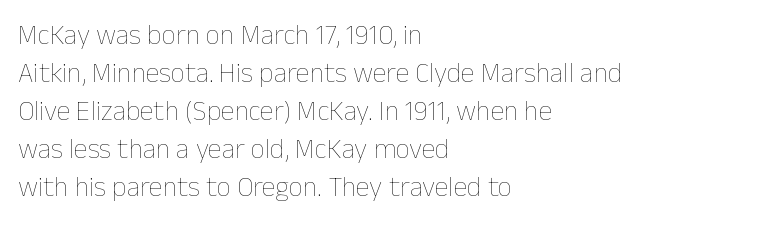
{"italic": "no", "bold": "no", "weight": "thin", "width": "normal", "stroke_contrast": "low", "x_height": "medium", "monospaced": "no", "underline": "no", "align": "left", "line_spacing": "normal", "line_spacing_ratio": 1.36, "letter_spacing": "normal", "letter_spacing_em": 0.0, "glyph_px": 28}
